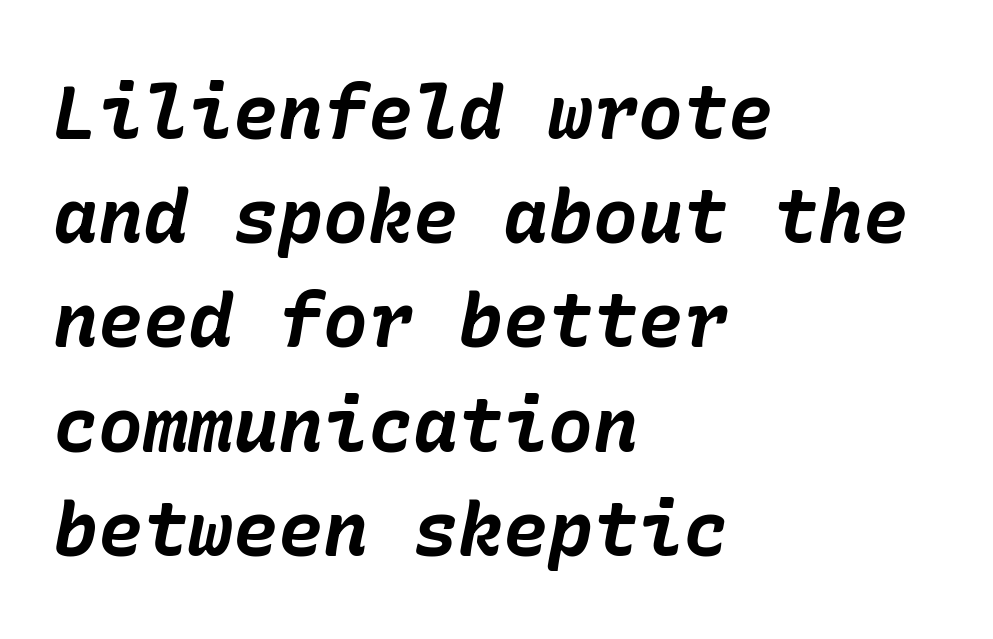
Q: Is the text bold? A: Yes.
Q: Is the text italic (slanted)? A: Yes, it leans right by about 10 degrees.
Q: Is the text underlined? A: No.
Q: How is the paragraph aligned? A: Left-aligned.
Q: Is the spacing between letters normal or unusually wide? A: Normal.
Q: Is the spacing between lines tight, normal or loose? A: Normal.
Q: Width (condensed, normal, or wide)? A: Normal.
Q: Stroke contrast? A: Low.
Q: x-height? A: Medium.
